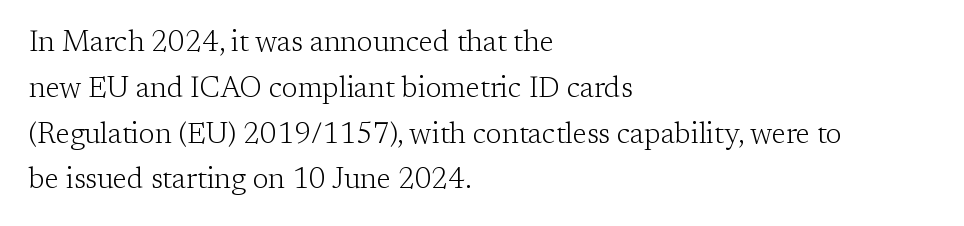
{"serif": "yes", "italic": "no", "bold": "no", "weight": "light", "width": "normal", "stroke_contrast": "low", "x_height": "medium", "monospaced": "no", "underline": "no", "align": "left", "line_spacing": "normal", "line_spacing_ratio": 1.58, "letter_spacing": "normal", "letter_spacing_em": 0.0, "glyph_px": 29}
